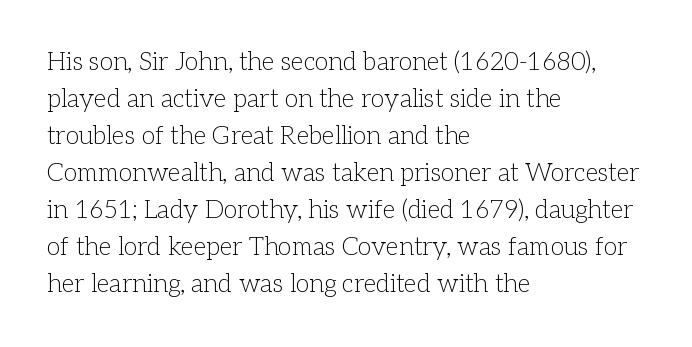
The image shows 25 px text type, upright; set left-aligned, normal line spacing (1.48x), normal letter spacing, not underlined.
